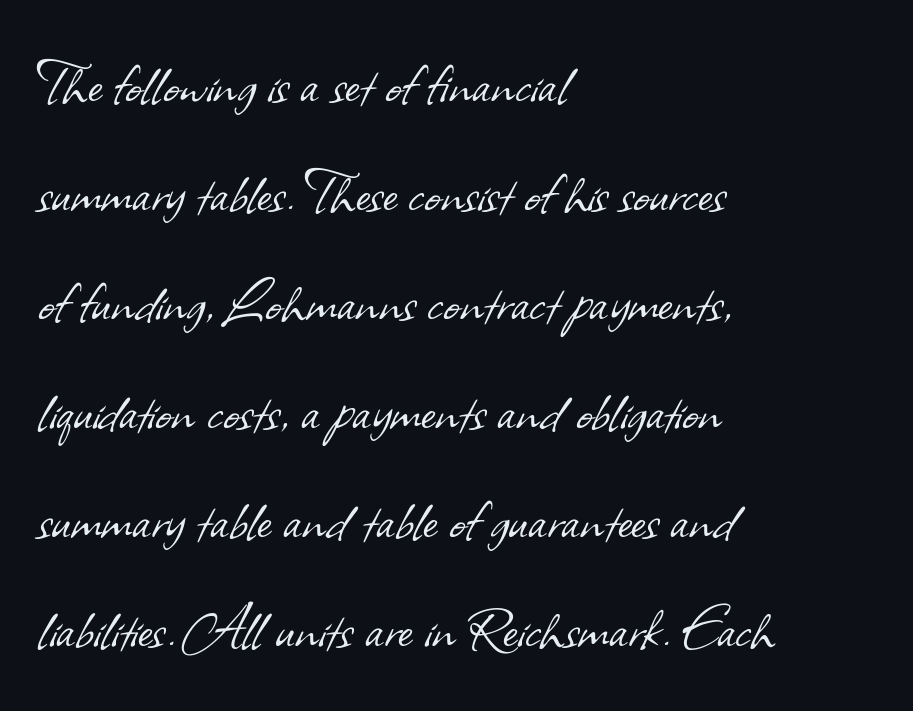
Note the varied advance widths — an 'i' is clearly narrower than an 'm'. This sample uses a sans-serif face. The gap between lines stays unmarked. Line spacing here is normal. Is the letter spacing exaggerated? No — it looks like the ordinary default. The compositor pushed each line to the left boundary.
